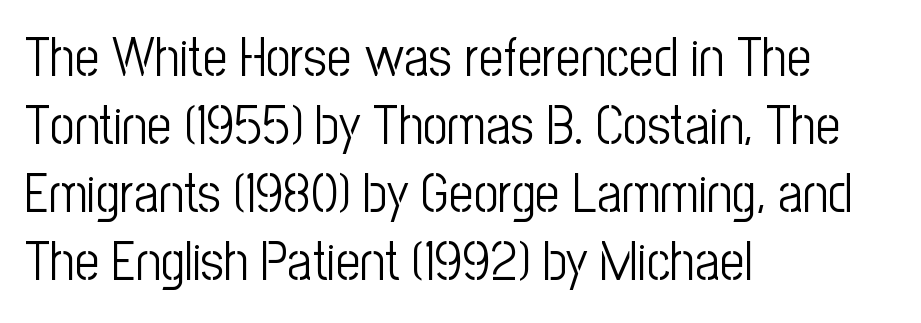
Q: Is the text bold? A: No.
Q: Is the text italic (slanted)? A: No, it is upright.
Q: Is the typeface a serif or a sans-serif typeface? A: Sans-serif.
Q: Is the text underlined? A: No.
Q: How is the paragraph aligned? A: Left-aligned.
Q: Is the spacing between letters normal or unusually wide? A: Normal.
Q: Is the spacing between lines tight, normal or loose? A: Normal.
Q: Width (condensed, normal, or wide)? A: Condensed.
Q: Stroke contrast? A: Low.
Q: x-height? A: Medium.
Q: Monospaced? A: No.
